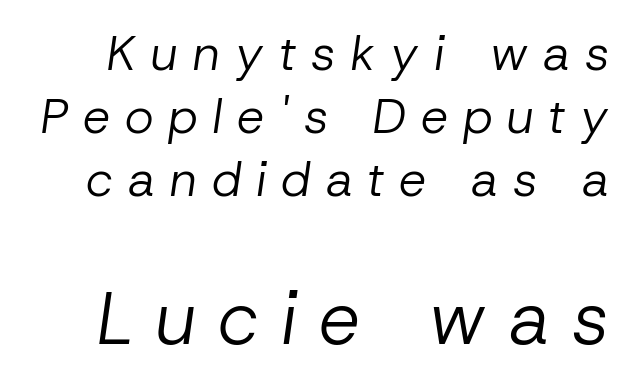
Q: Is the text bold? A: No.
Q: Is the text italic (slanted)? A: Yes, it leans right by about 8 degrees.
Q: Is the text underlined? A: No.
Q: Is the spacing between letters normal or unusually wide? A: Unusually wide.
Q: Is the spacing between lines tight, normal or loose? A: Normal.
Q: Which block of text is set in a larger size, the first (top) or the second (bottom)? A: The second (bottom) one.
Q: Width (condensed, normal, or wide)? A: Normal.
Q: Stroke contrast? A: Low.
Q: x-height? A: Medium.
Q: Monospaced? A: No.
